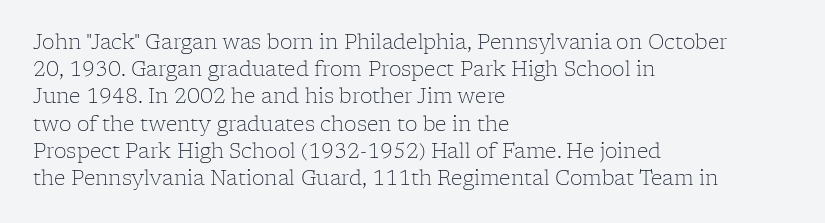
{"italic": "no", "bold": "no", "underline": "no", "align": "left", "line_spacing": "normal", "line_spacing_ratio": 1.36, "letter_spacing": "normal", "letter_spacing_em": 0.0, "glyph_px": 20}
